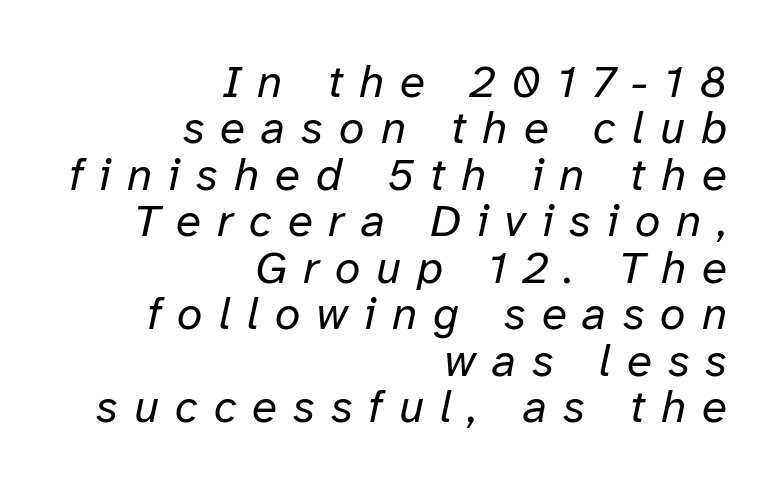
Q: Is the text bold? A: No.
Q: Is the text italic (slanted)? A: Yes, it leans right by about 12 degrees.
Q: Is the text underlined? A: No.
Q: How is the paragraph aligned? A: Right-aligned.
Q: Is the spacing between letters normal or unusually wide? A: Unusually wide.
Q: Is the spacing between lines tight, normal or loose? A: Tight.
Q: Width (condensed, normal, or wide)? A: Normal.
Q: Stroke contrast? A: Low.
Q: x-height? A: Medium.
Q: Monospaced? A: No.
